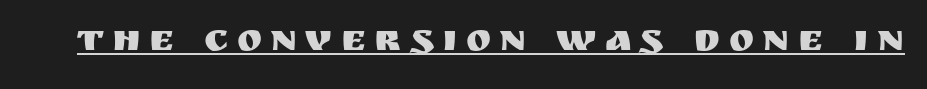
The lettering stays uniformly vertical, giving the passage a roman look. Emphasis is given by a line drawn under the lettering. Each letter keeps its own natural width here, so spacing adapts to shape. Letter spacing: wide. Each letter's strokes conclude bluntly, with no projecting serifs.
